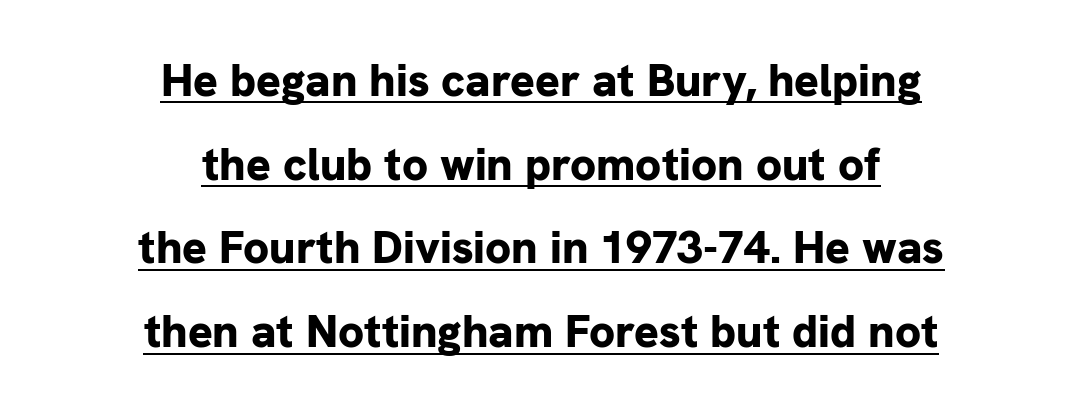
Does the copy run flush right? No — it is centered line by line. Is the letter spacing exaggerated? No — it looks like the ordinary default. The string is rendered with underlining switched on. Is the type bold? Yes — the strokes are clearly thick and heavy.
